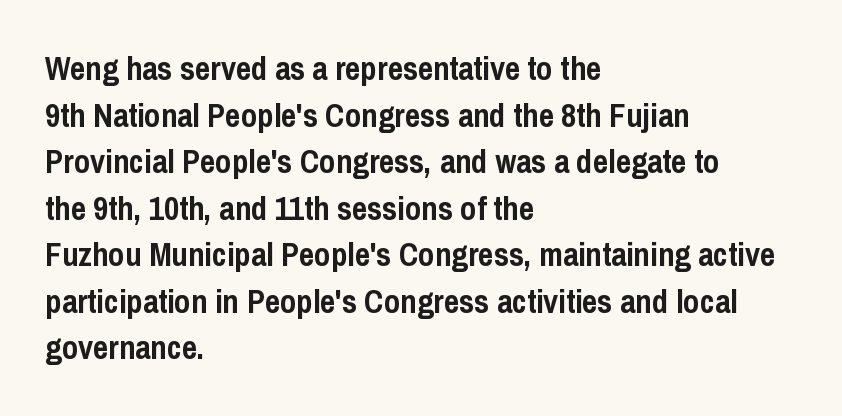
Q: Is the text bold? A: Yes.
Q: Is the text italic (slanted)? A: No, it is upright.
Q: Is the typeface a serif or a sans-serif typeface? A: Sans-serif.
Q: Is the text underlined? A: No.
Q: How is the paragraph aligned? A: Left-aligned.
Q: Is the spacing between letters normal or unusually wide? A: Normal.
Q: Is the spacing between lines tight, normal or loose? A: Normal.
Q: Width (condensed, normal, or wide)? A: Condensed.
Q: Stroke contrast? A: Low.
Q: x-height? A: Medium.
Q: Monospaced? A: No.
